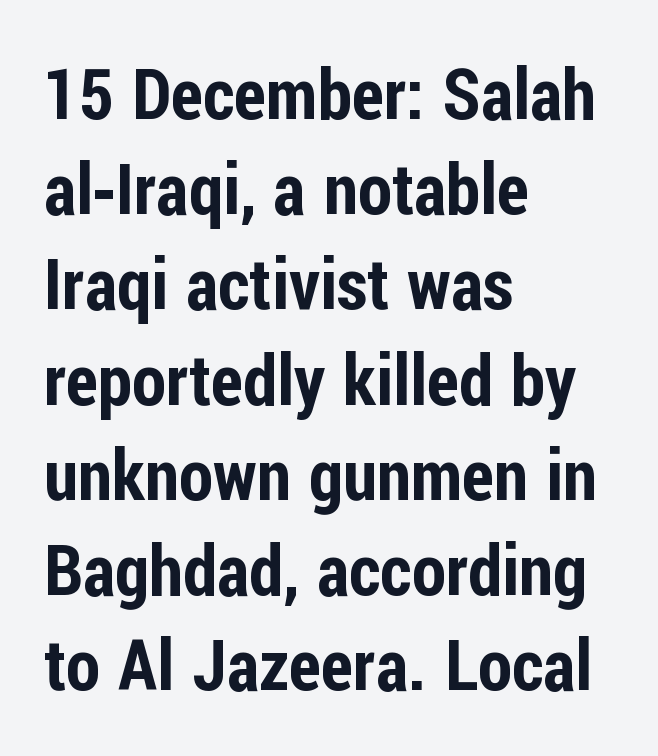
The image shows 70 px condensed sans-serif type, upright; set left-aligned, normal line spacing (1.36x), normal letter spacing, not underlined; low stroke contrast and a medium x-height.
